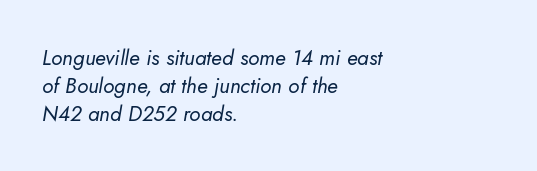
The image shows 21 px text type, italic (leaning right); set left-aligned, normal line spacing (1.33x), normal letter spacing, not underlined.
